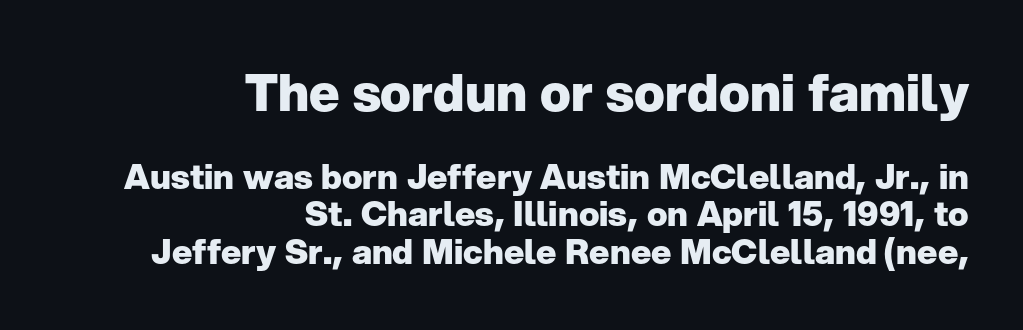
Which margin do the lines hug? The right one — the left edge is uneven. Chunky letters — that's bold for sure. Style check: upright. Very little white space separates one row of letters from the next.
